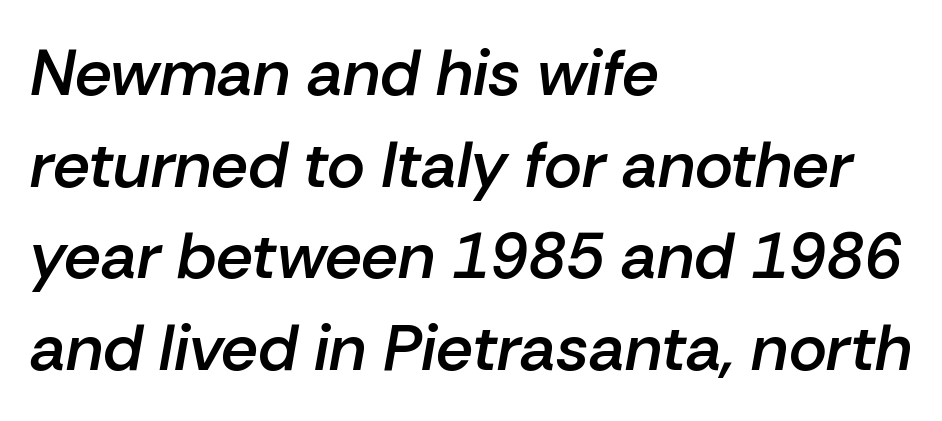
Q: Is the text bold? A: Semi-bold.
Q: Is the text italic (slanted)? A: Yes, it leans right by about 10 degrees.
Q: Is the text underlined? A: No.
Q: How is the paragraph aligned? A: Left-aligned.
Q: Is the spacing between letters normal or unusually wide? A: Normal.
Q: Is the spacing between lines tight, normal or loose? A: Normal.
Q: Width (condensed, normal, or wide)? A: Normal.
Q: Stroke contrast? A: Low.
Q: x-height? A: Medium.
Q: Monospaced? A: No.
